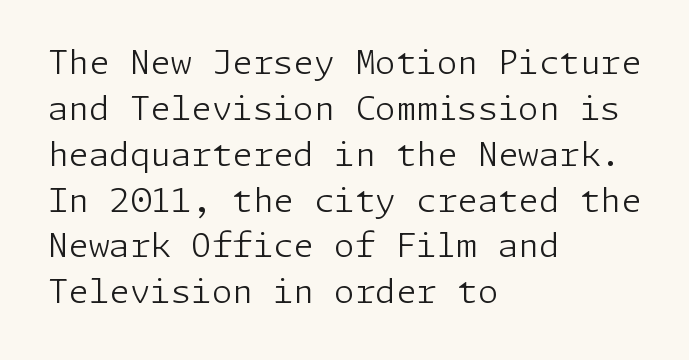
The image shows 33 px light sans-serif type, upright; set left-aligned, normal line spacing (1.39x), normal letter spacing, not underlined; low stroke contrast and a medium x-height.
